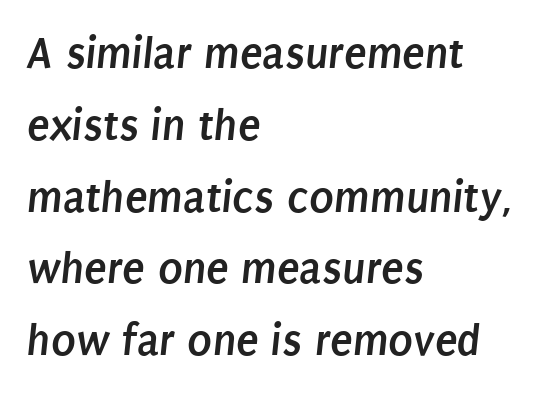
{"serif": "no", "bold": "yes", "weight": "semibold", "width": "condensed", "stroke_contrast": "low", "x_height": "large", "monospaced": "no", "underline": "no", "align": "left", "line_spacing": "normal", "line_spacing_ratio": 1.56, "letter_spacing": "normal", "letter_spacing_em": 0.0, "glyph_px": 46}
